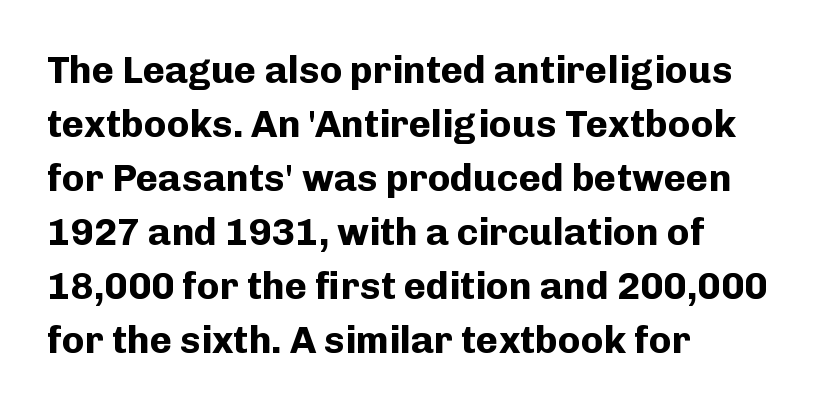
The image shows 38 px bold sans-serif type, upright; set left-aligned, normal line spacing (1.42x), normal letter spacing, not underlined; low stroke contrast and a medium x-height.
